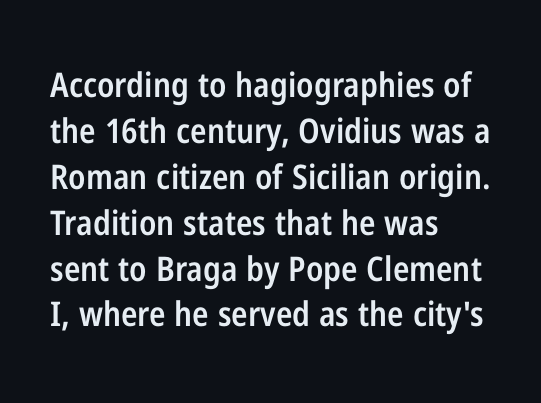
The image shows 34 px semibold, condensed sans-serif type, upright; set left-aligned, normal line spacing (1.35x), normal letter spacing, not underlined; low stroke contrast and a medium x-height.
